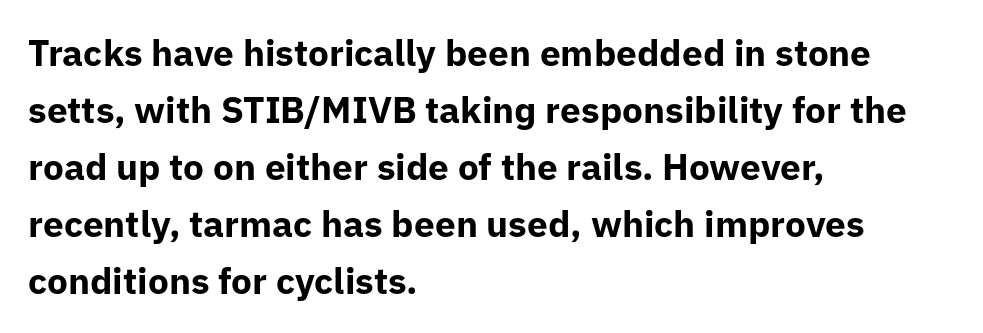
Q: Is the text bold? A: Yes.
Q: Is the text italic (slanted)? A: No, it is upright.
Q: Is the typeface a serif or a sans-serif typeface? A: Sans-serif.
Q: Is the text underlined? A: No.
Q: How is the paragraph aligned? A: Left-aligned.
Q: Is the spacing between letters normal or unusually wide? A: Normal.
Q: Is the spacing between lines tight, normal or loose? A: Normal.
Q: Width (condensed, normal, or wide)? A: Normal.
Q: Stroke contrast? A: Low.
Q: x-height? A: Medium.
Q: Monospaced? A: No.
